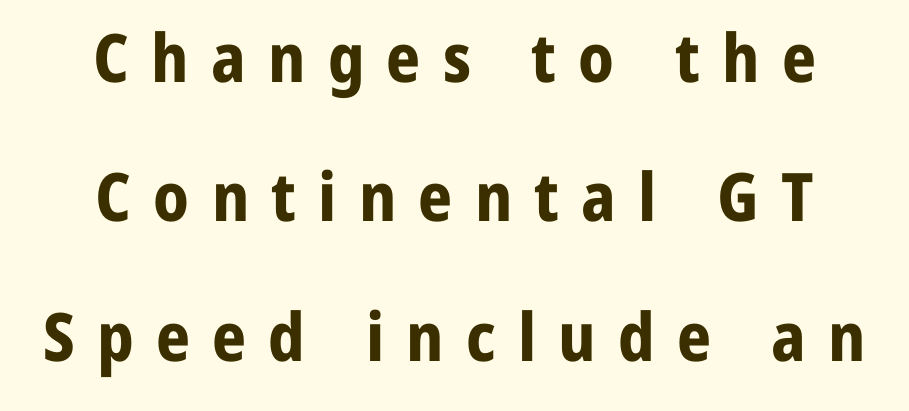
The image shows 67 px bold sans-serif type, upright; set centered, loose line spacing (2.08x), unusually wide letter spacing (+0.33 em), not underlined; low stroke contrast and a medium x-height.
